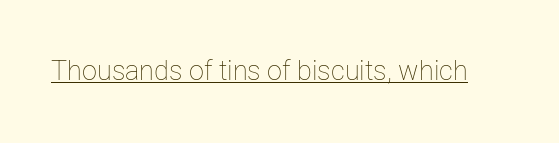
Q: Is the text bold? A: No.
Q: Is the text italic (slanted)? A: No, it is upright.
Q: Is the text underlined? A: Yes.
Q: Is the spacing between letters normal or unusually wide? A: Normal.
